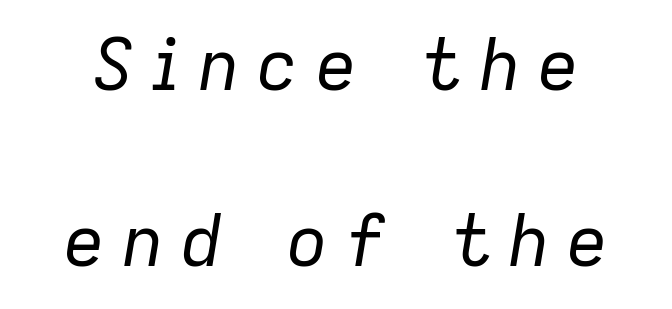
The image shows 71 px regular-weight type, italic (leaning right); set loose line spacing (2.48x), unusually wide letter spacing (+0.22 em), not underlined; low stroke contrast and a medium x-height.
